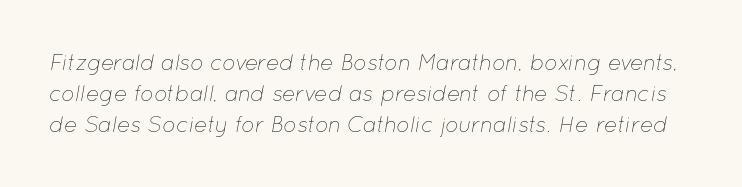
Q: Is the text bold? A: No.
Q: Is the text italic (slanted)? A: Yes, it leans right by about 12 degrees.
Q: Is the text underlined? A: No.
Q: Is the spacing between letters normal or unusually wide? A: Normal.
Q: Is the spacing between lines tight, normal or loose? A: Normal.
